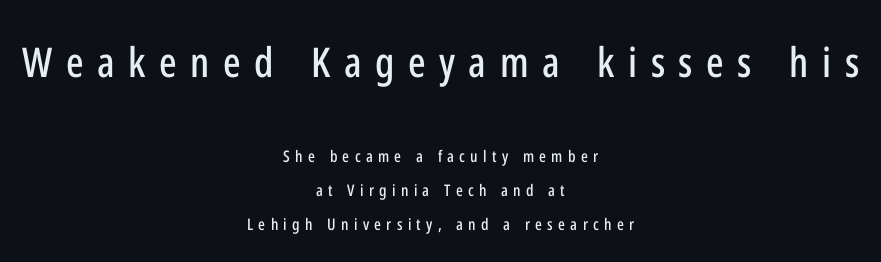
Q: Is the text italic (slanted)? A: No, it is upright.
Q: Is the typeface a serif or a sans-serif typeface? A: Sans-serif.
Q: Is the text underlined? A: No.
Q: How is the paragraph aligned? A: Centered.
Q: Is the spacing between letters normal or unusually wide? A: Unusually wide.
Q: Is the spacing between lines tight, normal or loose? A: Loose.
Q: Which block of text is set in a larger size, the first (top) or the second (bottom)? A: The first (top) one.
Q: Width (condensed, normal, or wide)? A: Condensed.
Q: Stroke contrast? A: Low.
Q: x-height? A: Medium.
Q: Monospaced? A: No.
